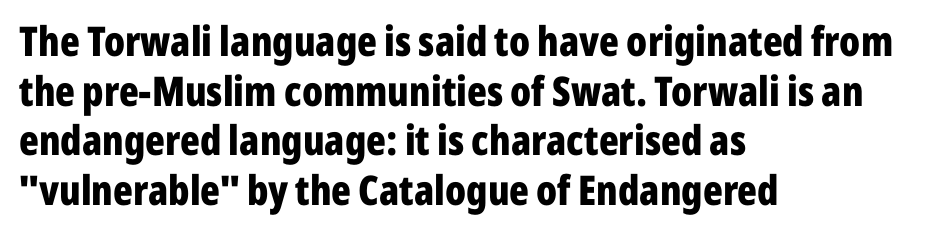
Q: Is the text bold? A: Yes.
Q: Is the text italic (slanted)? A: No, it is upright.
Q: Is the typeface a serif or a sans-serif typeface? A: Sans-serif.
Q: Is the text underlined? A: No.
Q: How is the paragraph aligned? A: Left-aligned.
Q: Is the spacing between letters normal or unusually wide? A: Normal.
Q: Width (condensed, normal, or wide)? A: Condensed.
Q: Stroke contrast? A: Low.
Q: x-height? A: Medium.
Q: Monospaced? A: No.
